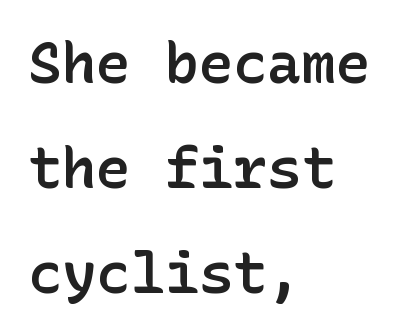
The string is rendered with underlining switched off. The text block is weighted toward the left margin, trailing off unevenly rightward. In terms of letterform style, serifs are entirely absent. The passage shown has conventional tracking throughout. Slightly chunky letters — semibold, I'd say, not full bold.
